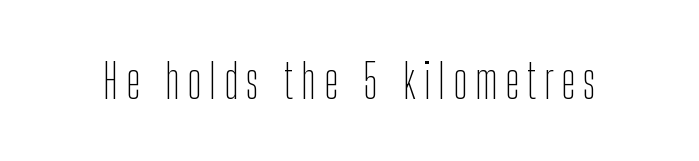
The typography opts for an upright posture over an oblique one. Look at the bottom of the vertical strokes: they stop flat, with no serifs. A quiet, ordinary-to-light weight characterises the typeface. Underline: absent. Is this a fixed-width face? No — the glyphs have proportional, varying widths.
